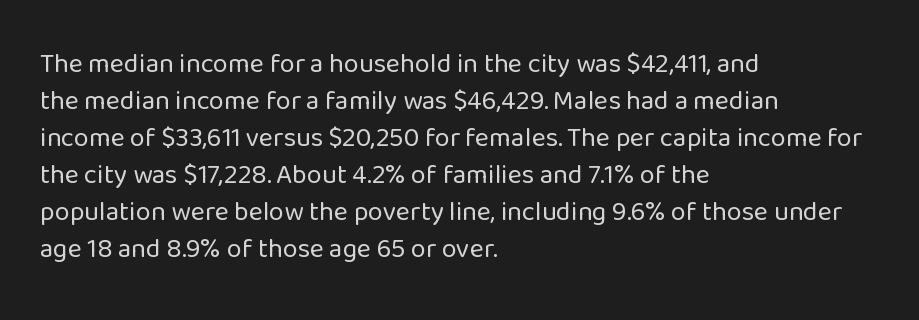
Reading down the block, your eye returns to a fixed left position each line. Tall strokes in this sample are plumb rather than angled. The rendering uses a moderate line-height, typical for paragraphs. This is not heavy type; no bold has been used. Any mark beneath the type? The region is blank. Each word holds together tightly as a unit, with standard inter-letter gaps.
